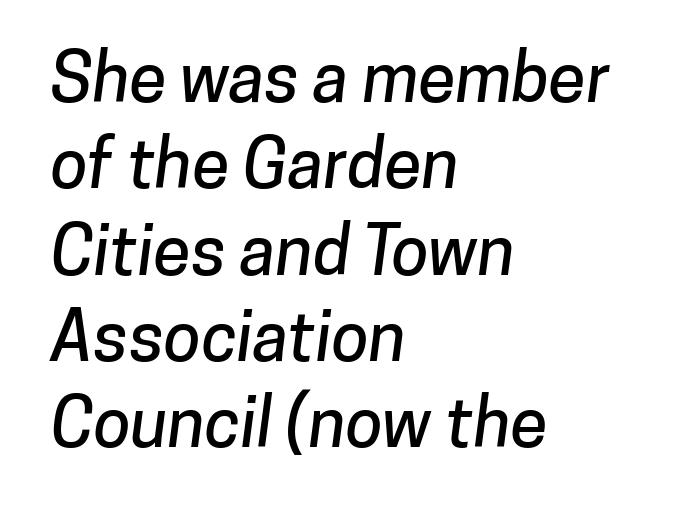
{"serif": "no", "width": "normal", "stroke_contrast": "low", "x_height": "medium", "monospaced": "no", "underline": "no", "align": "left", "line_spacing": "normal", "line_spacing_ratio": 1.27, "letter_spacing": "normal", "letter_spacing_em": 0.0, "glyph_px": 68}
